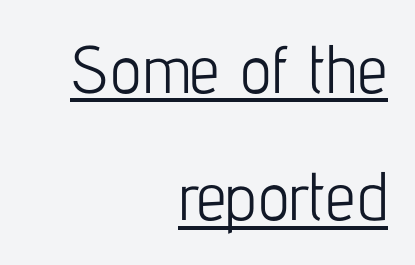
Q: Is the text bold? A: No.
Q: Is the text italic (slanted)? A: No, it is upright.
Q: Is the typeface a serif or a sans-serif typeface? A: Sans-serif.
Q: Is the text underlined? A: Yes.
Q: How is the paragraph aligned? A: Right-aligned.
Q: Is the spacing between letters normal or unusually wide? A: Normal.
Q: Is the spacing between lines tight, normal or loose? A: Loose.
Q: Width (condensed, normal, or wide)? A: Condensed.
Q: Stroke contrast? A: Low.
Q: x-height? A: Medium.
Q: Monospaced? A: No.
